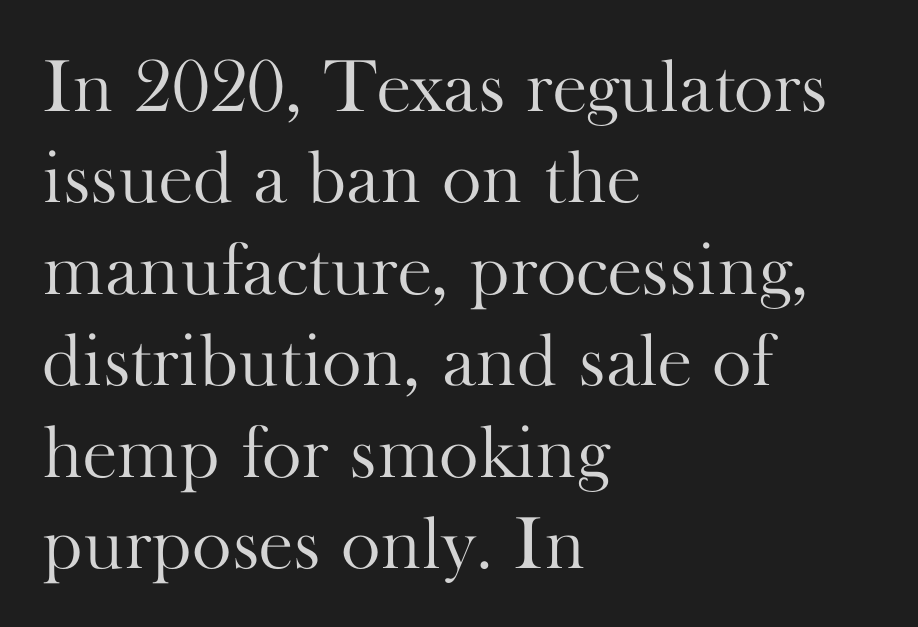
Looks like regular typesetting: each glyph gets only the width it needs. You can tell it's not italic because the verticals are truly vertical. Each row of text sits above clean, open space. Ink coverage per letter is moderate at most. The rendering anchors every line to the left-hand side. Check where the strokes stop: tiny serifs finish them off.
